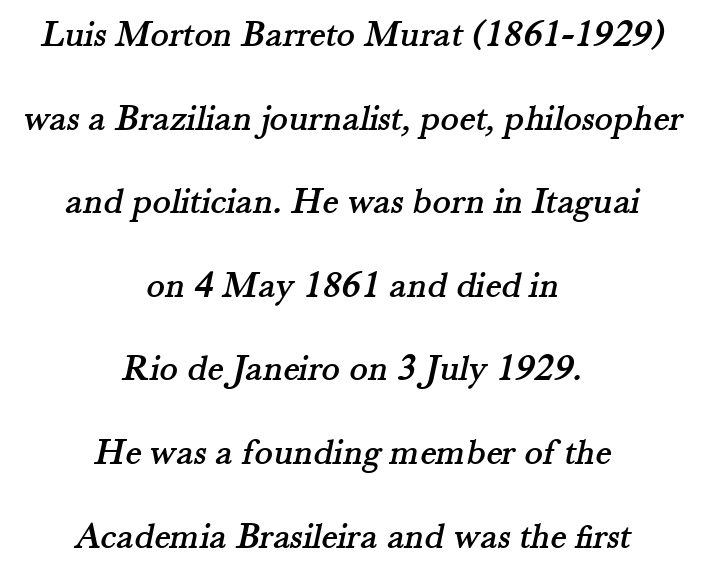
The image shows 38 px serif type; set centered, loose line spacing (2.2x), normal letter spacing, not underlined; medium stroke contrast and a small x-height.
